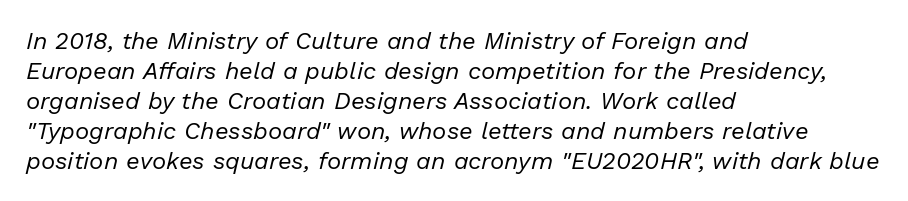
Q: Is the text bold? A: No.
Q: Is the text italic (slanted)? A: Yes, it leans right by about 13 degrees.
Q: Is the text underlined? A: No.
Q: How is the paragraph aligned? A: Left-aligned.
Q: Is the spacing between letters normal or unusually wide? A: Normal.
Q: Is the spacing between lines tight, normal or loose? A: Normal.
